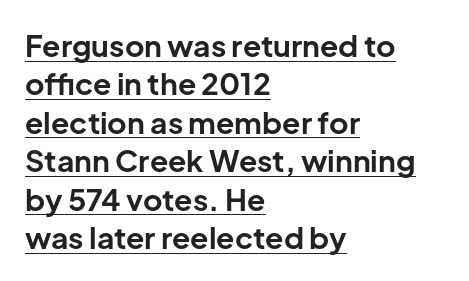
Q: Is the text bold? A: Yes.
Q: Is the text italic (slanted)? A: No, it is upright.
Q: Is the typeface a serif or a sans-serif typeface? A: Sans-serif.
Q: Is the text underlined? A: Yes.
Q: How is the paragraph aligned? A: Left-aligned.
Q: Is the spacing between letters normal or unusually wide? A: Normal.
Q: Is the spacing between lines tight, normal or loose? A: Normal.
Q: Width (condensed, normal, or wide)? A: Normal.
Q: Stroke contrast? A: Low.
Q: x-height? A: Medium.
Q: Monospaced? A: No.
